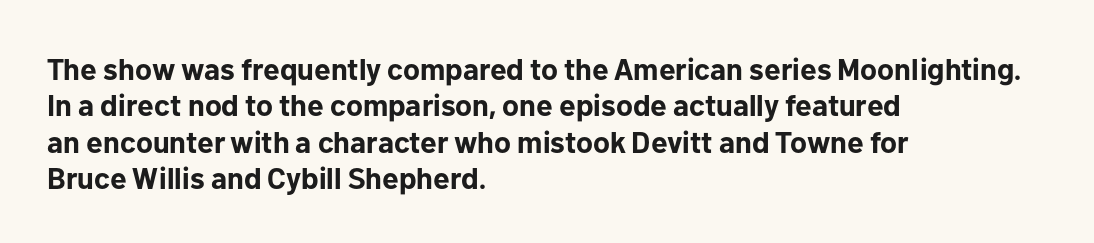
{"serif": "no", "italic": "no", "bold": "yes", "weight": "bold", "width": "normal", "stroke_contrast": "low", "x_height": "medium", "monospaced": "no", "underline": "no", "align": "left", "line_spacing_ratio": 1.21, "letter_spacing": "normal", "letter_spacing_em": 0.0, "glyph_px": 30}
